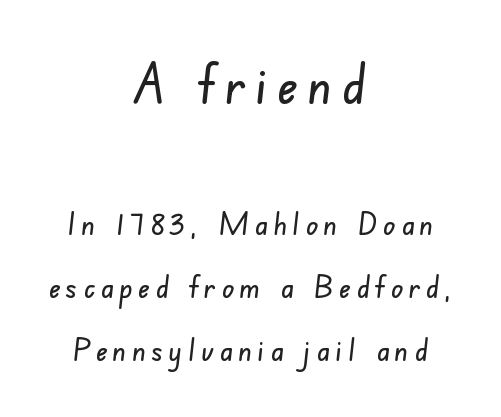
Do the characters align in a grid? No, the font is proportional. Reading down the column, the eye jumps a long way to each next line. The passage shown is not underscored anywhere. Scale decreases going downward across the two blocks. Casual observation: everything's sitting right in the middle. The glyphs in this specimen are sans serif.
